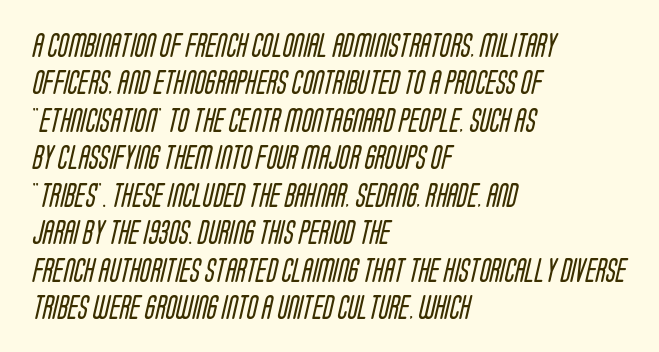
Q: Is the text bold? A: No.
Q: Is the text underlined? A: No.
Q: How is the paragraph aligned? A: Left-aligned.
Q: Is the spacing between letters normal or unusually wide? A: Normal.
Q: Is the spacing between lines tight, normal or loose? A: Normal.
